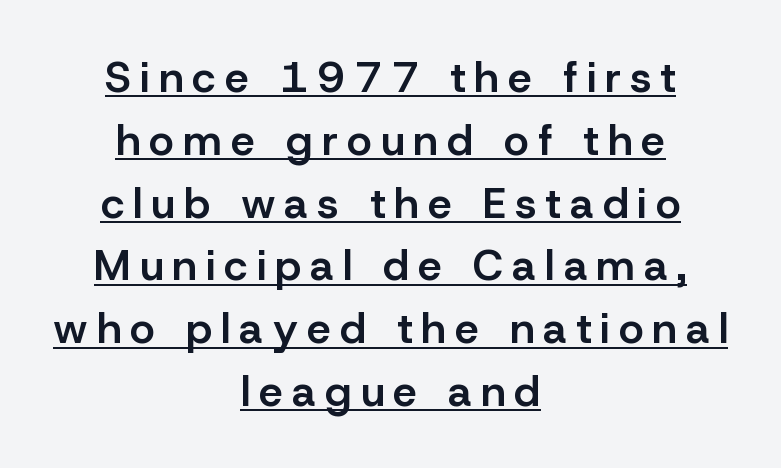
{"serif": "no", "italic": "no", "bold": "semi", "weight": "semibold", "width": "normal", "stroke_contrast": "low", "x_height": "medium", "monospaced": "no", "underline": "yes", "align": "center", "line_spacing": "normal", "line_spacing_ratio": 1.46, "letter_spacing": "wide", "letter_spacing_em": 0.21, "glyph_px": 43}
